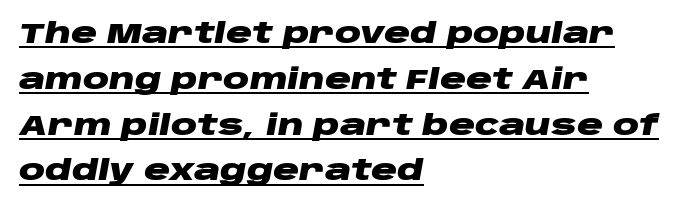
{"italic": "yes", "lean": "right", "slant_degrees": 10, "bold": "yes", "weight": "heavy", "width": "wide", "stroke_contrast": "low", "x_height": "large", "monospaced": "no", "underline": "yes", "align": "left", "line_spacing": "normal", "line_spacing_ratio": 1.58, "letter_spacing": "normal", "letter_spacing_em": 0.0, "glyph_px": 29}
